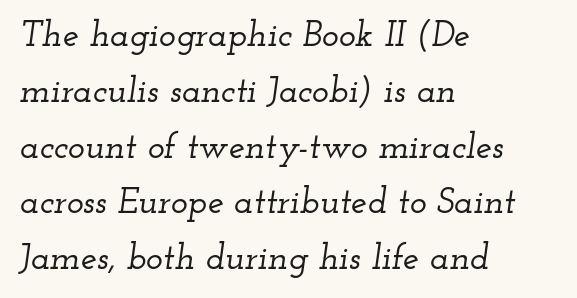
Q: Is the text italic (slanted)? A: Yes, it leans right by about 12 degrees.
Q: Is the typeface a serif or a sans-serif typeface? A: Serif.
Q: Is the text underlined? A: No.
Q: How is the paragraph aligned? A: Left-aligned.
Q: Is the spacing between letters normal or unusually wide? A: Normal.
Q: Is the spacing between lines tight, normal or loose? A: Normal.
Q: Width (condensed, normal, or wide)? A: Wide.
Q: Stroke contrast? A: Low.
Q: x-height? A: Small.
Q: Monospaced? A: No.
